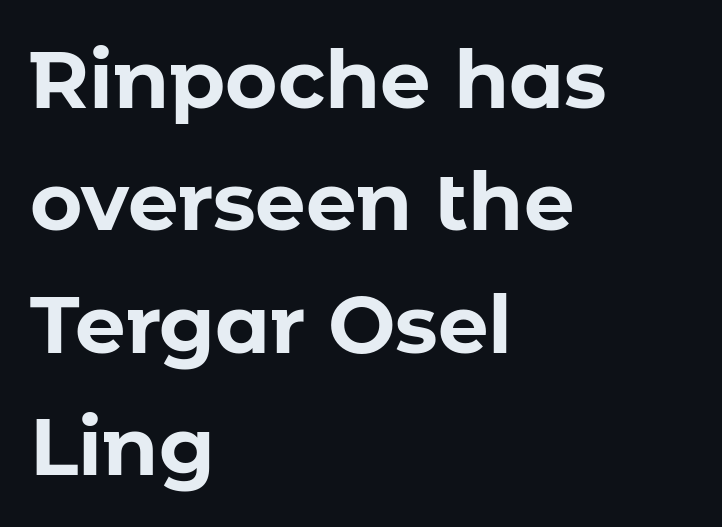
{"serif": "no", "italic": "no", "bold": "yes", "weight": "bold", "width": "normal", "stroke_contrast": "low", "x_height": "medium", "monospaced": "no", "underline": "no", "align": "left", "line_spacing": "normal", "line_spacing_ratio": 1.53, "letter_spacing": "normal", "letter_spacing_em": 0.0, "glyph_px": 80}
